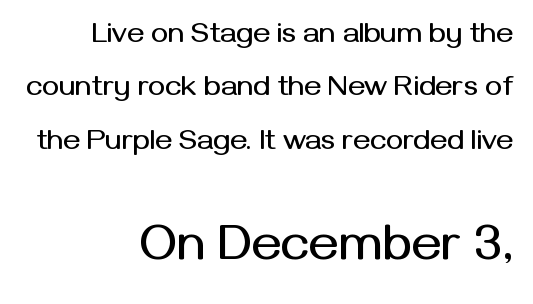
The image shows 51 px sans-serif type, upright; set right-aligned, line spacing 1.84x, normal letter spacing, not underlined; the second (bottom) block is 1.76x larger; medium stroke contrast and a medium x-height.
